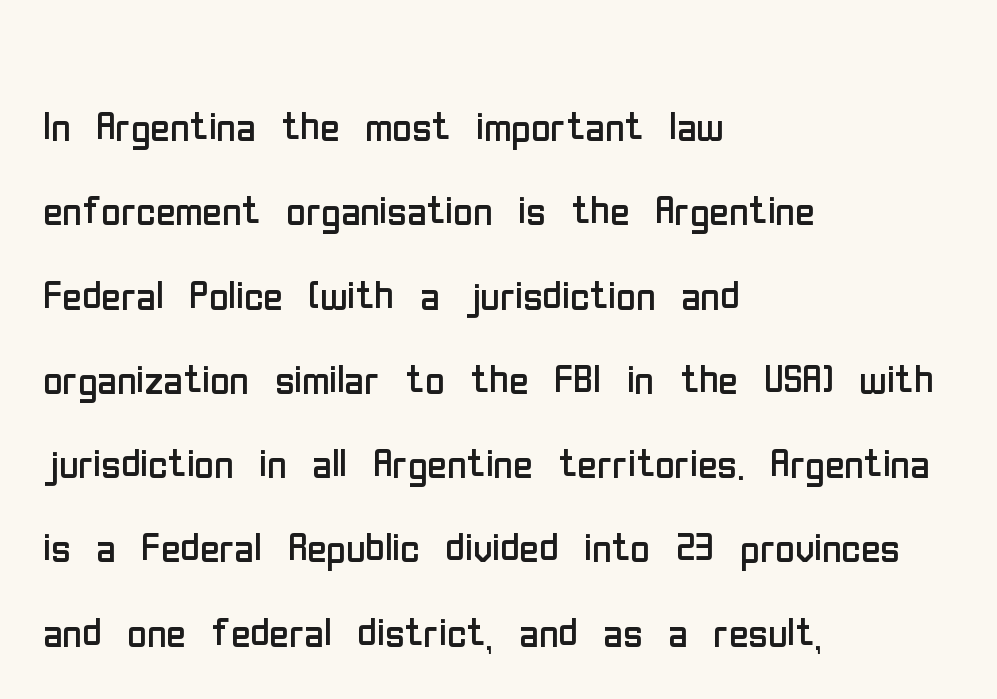
What stands out about the letter spacing? Nothing — it is the standard amount. The letters look calm and open, with moderate or lighter stems. To sum up the face: it is a sans, with no serifs. Casual observation: everything's shoved over to the left. The vertical gap from one line to the next is medium. The lettering holds an erect, upright posture throughout.
